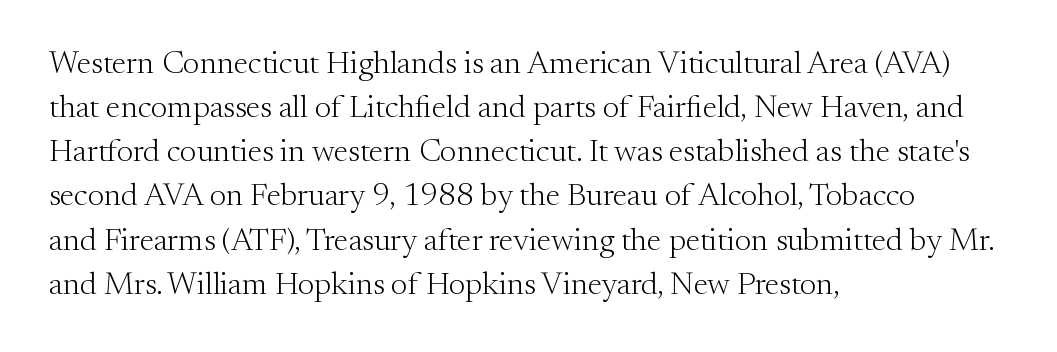
{"serif": "yes", "italic": "no", "bold": "no", "weight": "light", "width": "normal", "stroke_contrast": "medium", "x_height": "small", "monospaced": "no", "underline": "no", "align": "left", "line_spacing": "normal", "line_spacing_ratio": 1.38, "letter_spacing": "normal", "letter_spacing_em": 0.0, "glyph_px": 32}
